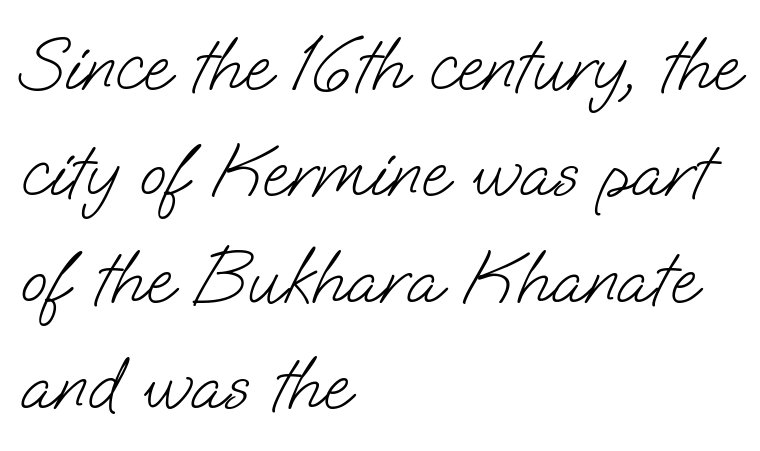
Q: Is the text bold? A: No.
Q: Is the typeface a serif or a sans-serif typeface? A: Sans-serif.
Q: Is the text underlined? A: No.
Q: How is the paragraph aligned? A: Left-aligned.
Q: Is the spacing between letters normal or unusually wide? A: Normal.
Q: Is the spacing between lines tight, normal or loose? A: Normal.
Q: Width (condensed, normal, or wide)? A: Normal.
Q: Stroke contrast? A: Low.
Q: x-height? A: Small.
Q: Monospaced? A: No.
